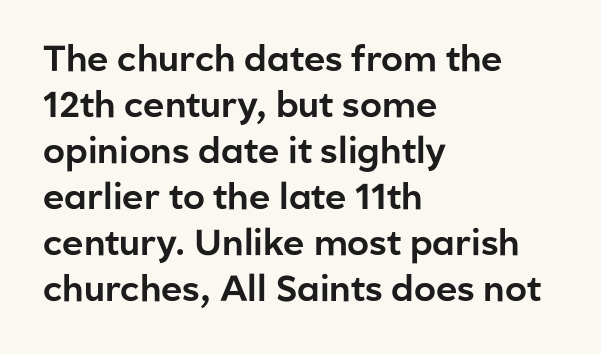
The rows are spaced the way most documents space them. No word sits above an underline. Nothing sits at the stroke ends, so this counts as sans-serif. The paragraph shown leans on its left margin. The letters sit at their default tracking, neither squeezed nor spread.
